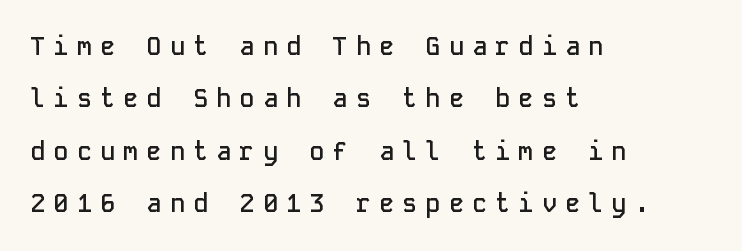
Q: Is the text bold? A: Semi-bold.
Q: Is the text italic (slanted)? A: No, it is upright.
Q: Is the text underlined? A: No.
Q: How is the paragraph aligned? A: Left-aligned.
Q: Is the spacing between letters normal or unusually wide? A: Unusually wide.
Q: Is the spacing between lines tight, normal or loose? A: Loose.
